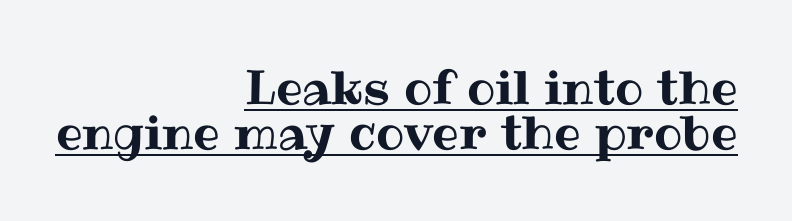
{"italic": "no", "width": "normal", "stroke_contrast": "medium", "x_height": "medium", "monospaced": "no", "underline": "yes", "align": "right", "line_spacing": "tight", "line_spacing_ratio": 0.96, "letter_spacing": "normal", "letter_spacing_em": 0.0, "glyph_px": 47}
